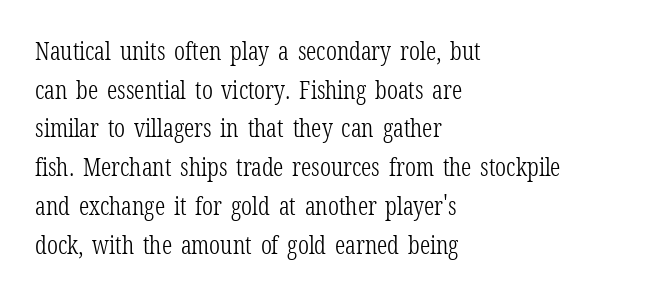
{"italic": "no", "bold": "no", "underline": "no", "align": "left", "line_spacing": "normal", "line_spacing_ratio": 1.55, "letter_spacing": "normal", "letter_spacing_em": 0.0, "glyph_px": 25}
